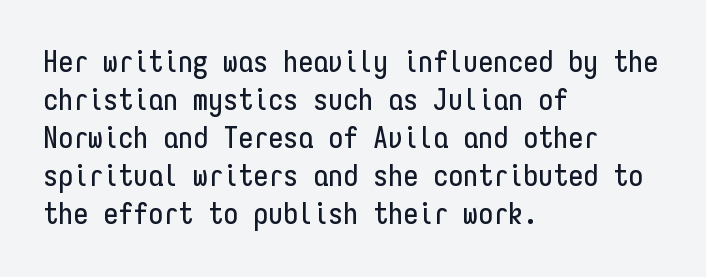
The image shows 30 px condensed sans-serif type, upright, monospaced; set left-aligned, normal line spacing (1.27x), normal letter spacing, not underlined; low stroke contrast and a medium x-height.
